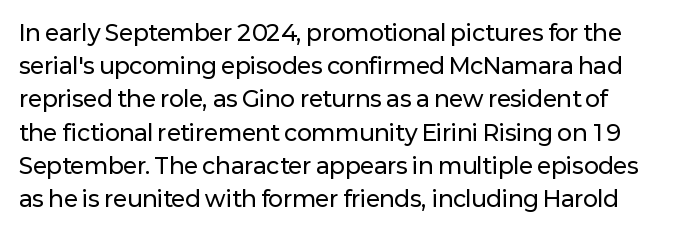
{"italic": "no", "underline": "no", "line_spacing": "normal", "line_spacing_ratio": 1.51, "letter_spacing": "normal", "letter_spacing_em": 0.0, "glyph_px": 22}
